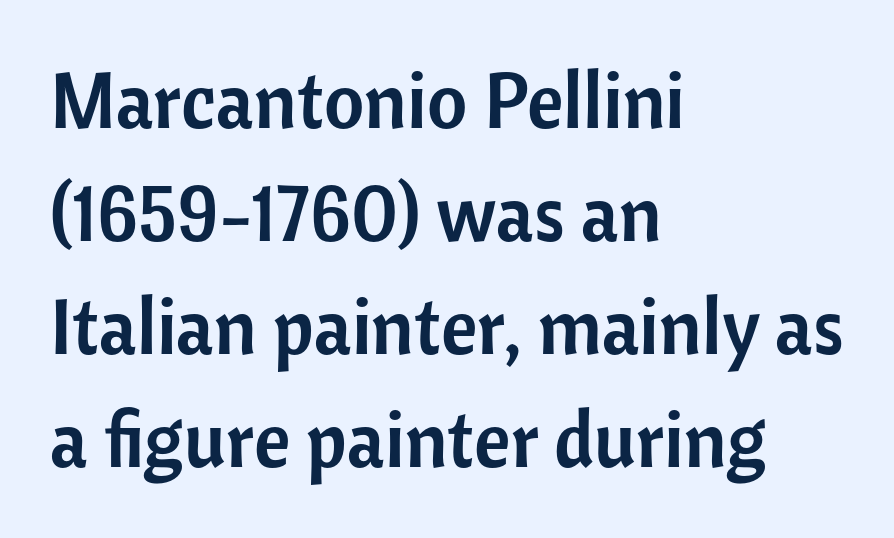
Q: Is the text italic (slanted)? A: No, it is upright.
Q: Is the typeface a serif or a sans-serif typeface? A: Sans-serif.
Q: Is the text underlined? A: No.
Q: How is the paragraph aligned? A: Left-aligned.
Q: Is the spacing between letters normal or unusually wide? A: Normal.
Q: Is the spacing between lines tight, normal or loose? A: Normal.
Q: Width (condensed, normal, or wide)? A: Normal.
Q: Stroke contrast? A: Low.
Q: x-height? A: Medium.
Q: Monospaced? A: No.
